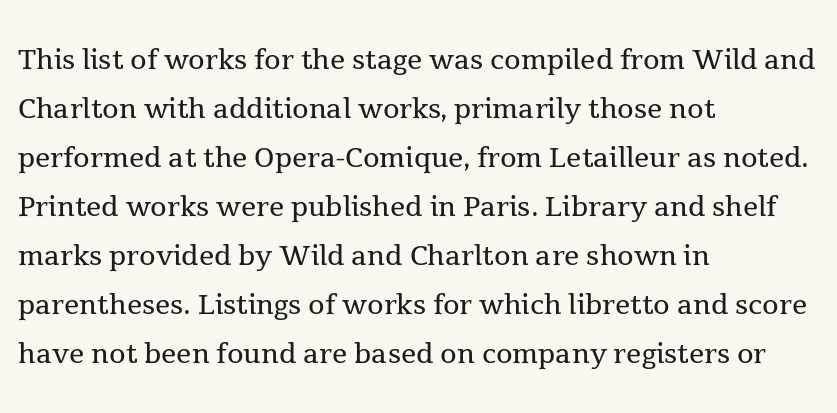
The weight would be labelled regular, book, light, or lighter still. Reading down the block, your eye returns to a fixed left position each line. Small tapered or slab feet sit at the stroke ends, so this counts as serif. These lines are rendered in a variable-pitch font. Here the glyphs are tracked normally, forming tight word shapes. Whoever set this chose a conventional vertical rhythm.
